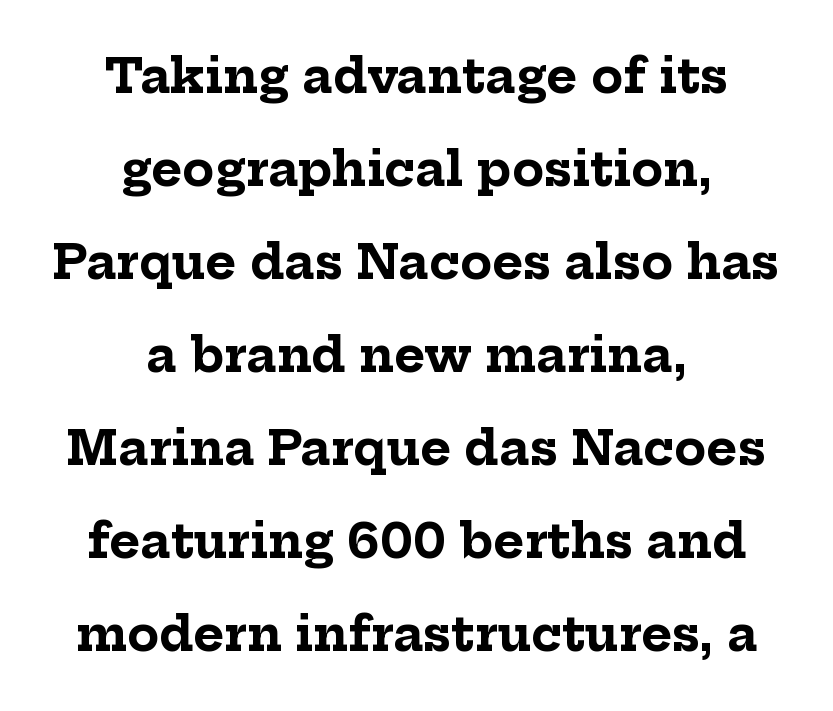
{"serif": "yes", "italic": "no", "bold": "yes", "weight": "bold", "width": "normal", "stroke_contrast": "low", "x_height": "medium", "monospaced": "no", "underline": "no", "align": "center", "line_spacing": "loose", "line_spacing_ratio": 1.98, "letter_spacing": "normal", "letter_spacing_em": 0.0, "glyph_px": 47}
